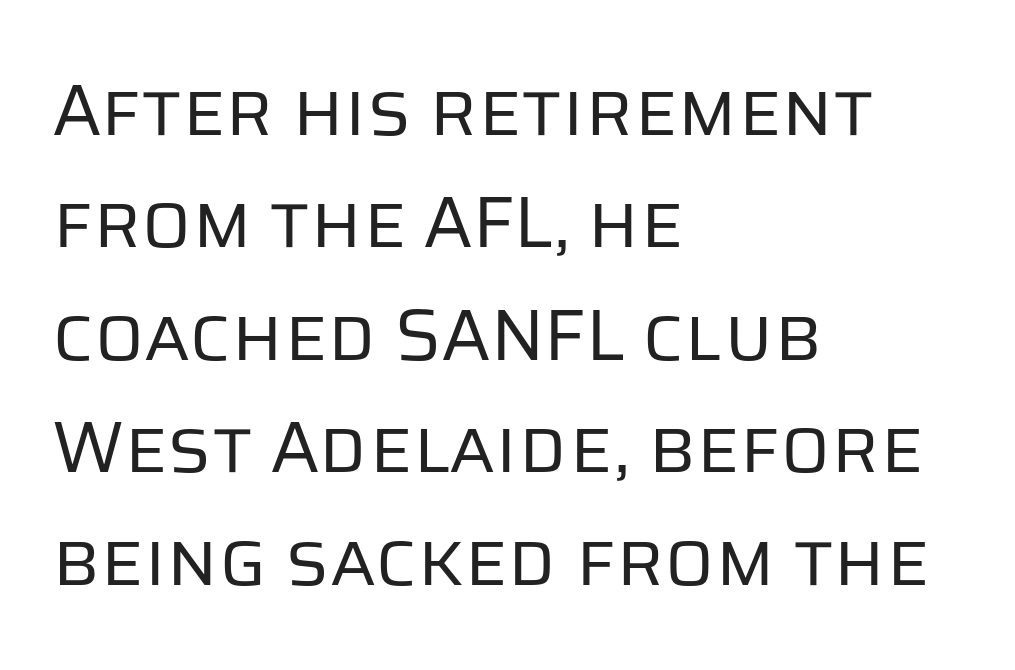
The image shows 73 px regular-weight sans-serif type, upright; set left-aligned, normal line spacing (1.54x), normal letter spacing, not underlined; low stroke contrast and a large x-height.
